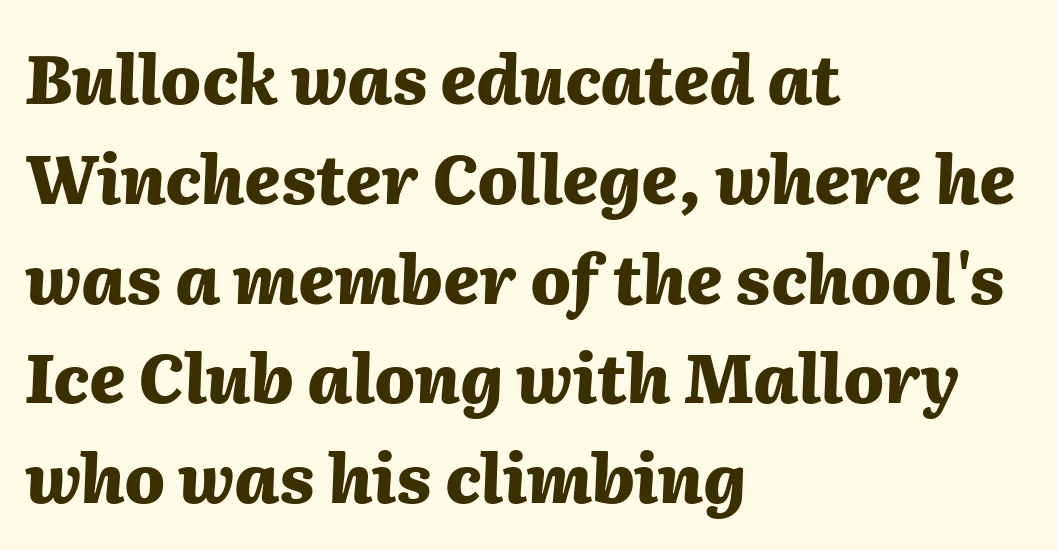
No extra tracking has been applied to these lines. The face used here is proportionally spaced, like ordinary book or web type. In terms of weight, the rendering is a true, heavy bold. If you drew a line through each stem, it would be angled. Decoration check: the copy has no underline.
